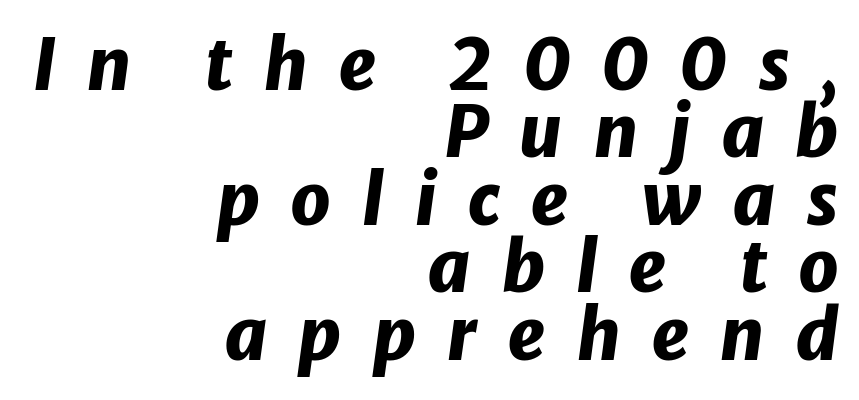
Plain, unruled lines of type. Tracking here is generous; glyphs stand well apart from one another. A typesetter would call this proportional, since set widths differ per character. Is the type bold? Yes — the strokes are clearly thick and heavy. The lines are packed closely together with very little leading. Posture: slanted.
